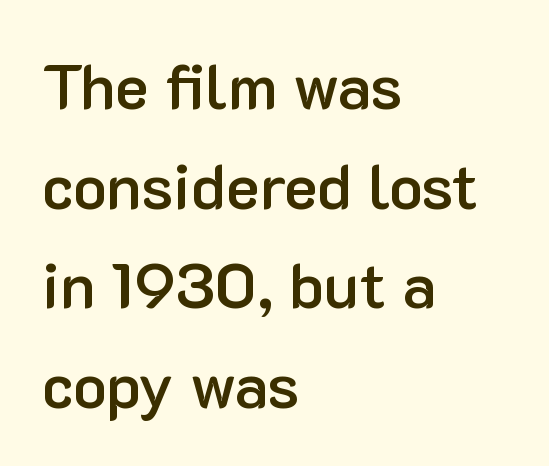
Tracking value appears to be zero — textbook default spacing. The face used here is proportionally spaced, like ordinary book or web type. The glyphs in this specimen are sans serif. The strip under each line holds only bare page. How would I describe the line gaps? Plain and ordinary.
